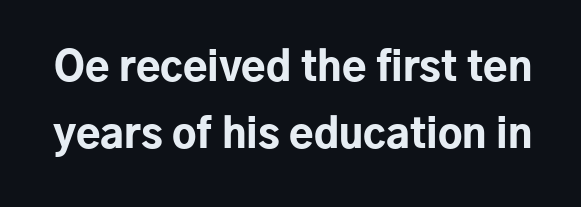
The image shows 40 px bold sans-serif type, upright; set normal line spacing (1.68x), normal letter spacing, not underlined; low stroke contrast and a medium x-height.
